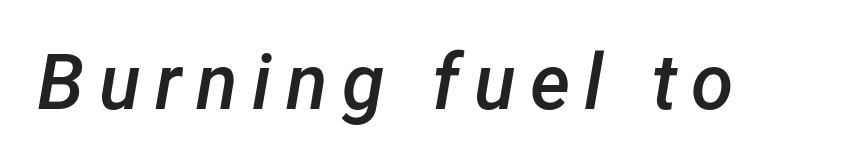
Q: Is the text bold? A: Semi-bold.
Q: Is the text italic (slanted)? A: Yes, it leans right by about 12 degrees.
Q: Is the text underlined? A: No.
Q: Width (condensed, normal, or wide)? A: Normal.
Q: Stroke contrast? A: Low.
Q: x-height? A: Medium.
Q: Monospaced? A: No.
